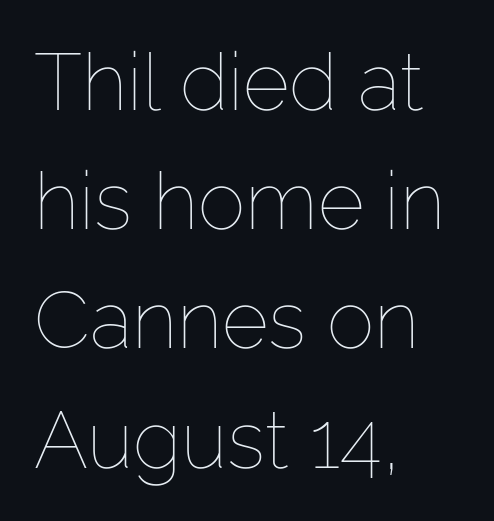
{"italic": "no", "bold": "no", "weight": "thin", "width": "normal", "stroke_contrast": "low", "x_height": "medium", "monospaced": "no", "underline": "no", "align": "left", "line_spacing": "normal", "line_spacing_ratio": 1.49, "letter_spacing": "normal", "letter_spacing_em": 0.0, "glyph_px": 80}
